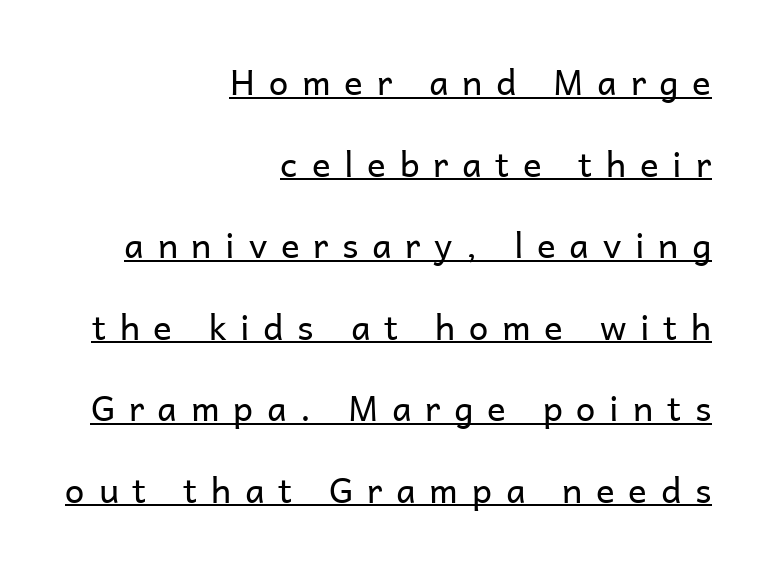
Here the designer chose a conventional face with non-uniform glyph widths. Weight: not bold — regular or lighter. The letters stand straight up with perfectly vertical stems. The leading is generous, giving the passage an open texture.
